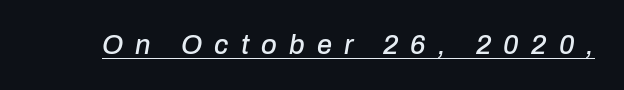
The image shows 27 px text type, italic (leaning right); set unusually wide letter spacing (+0.45 em), underlined.
